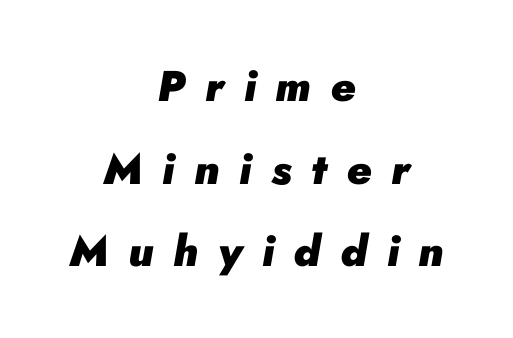
The image shows 43 px heavy type, italic (leaning right); set centered, loose line spacing (1.92x), unusually wide letter spacing (+0.46 em), not underlined; low stroke contrast and a small x-height.
